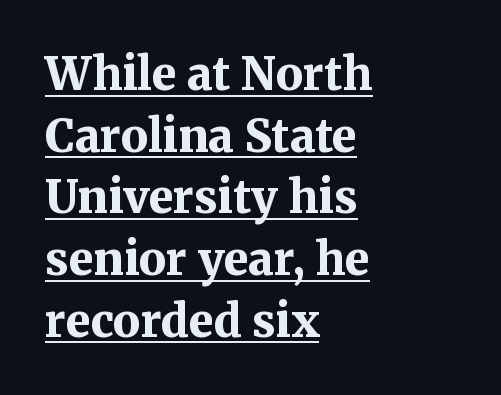
Is the type bold? Yes — the strokes are clearly thick and heavy. Does the lettering tilt? It doesn't — this is upright. Beneath each row of characters lies a ruled line. Which margin do the lines hug? The left one — the right edge is uneven. Nothing unusual about the tracking: characters are spaced as the font intends.
